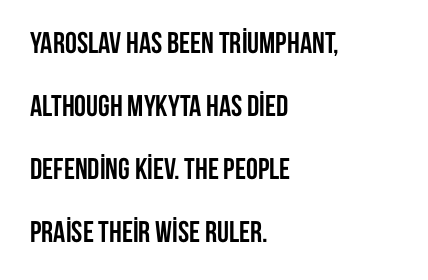
No word sits above an underline. Do the characters align in a grid? No, the font is proportional. Serifs: no, the terminals of the letterforms are clean. In CSS terms this would be text-align: left. The font is running at its bold setting.
